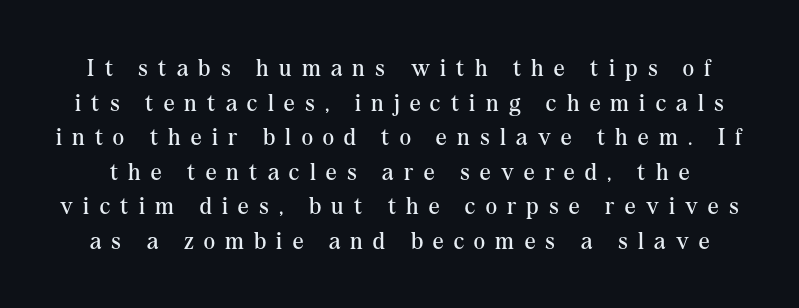
These glyphs show unthickened strokes, regular width or finer. The string is rendered with underlining switched off. Leading matches the norm, producing a regular column. The face used here is rendered with a markedly widened letterfit. Upright lettering throughout.
